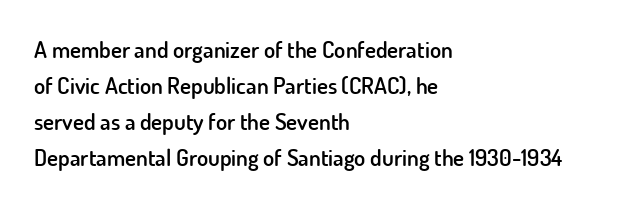
Q: Is the text bold? A: Semi-bold.
Q: Is the text italic (slanted)? A: No, it is upright.
Q: Is the text underlined? A: No.
Q: How is the paragraph aligned? A: Left-aligned.
Q: Is the spacing between letters normal or unusually wide? A: Normal.
Q: Is the spacing between lines tight, normal or loose? A: Normal.
